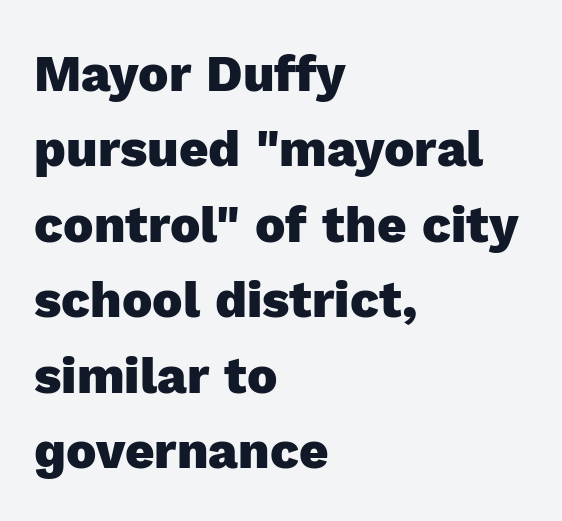
{"serif": "no", "italic": "no", "bold": "yes", "weight": "heavy", "width": "normal", "x_height": "medium", "monospaced": "no", "underline": "no", "align": "left", "line_spacing": "normal", "line_spacing_ratio": 1.48, "letter_spacing": "normal", "letter_spacing_em": 0.0, "glyph_px": 51}
